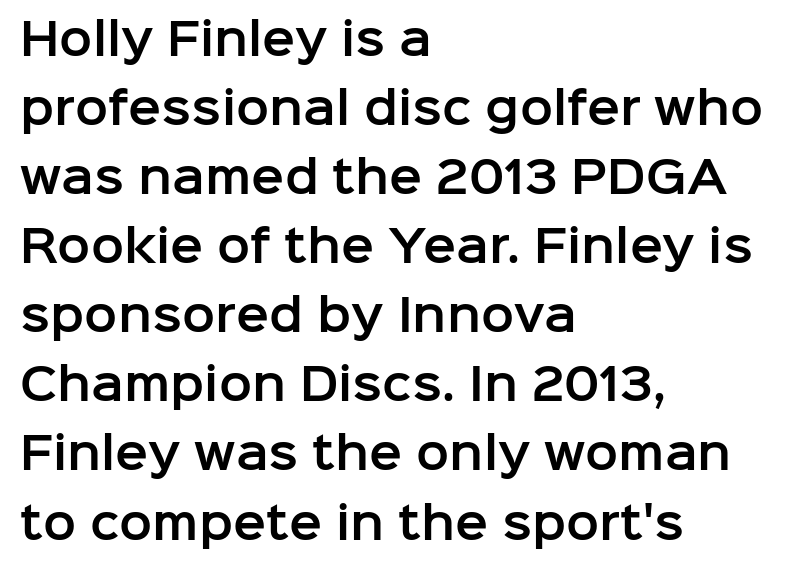
The image shows 44 px sans-serif type, upright; set left-aligned, normal line spacing (1.57x), normal letter spacing, not underlined; low stroke contrast and a medium x-height.
